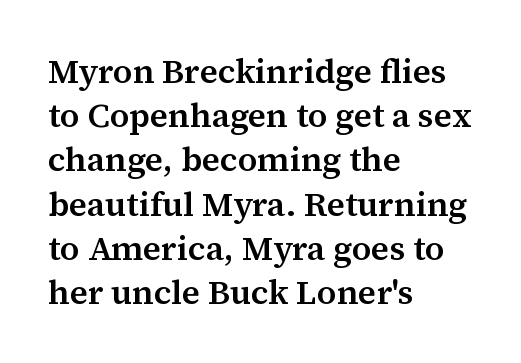
{"serif": "yes", "italic": "no", "bold": "semi", "weight": "semibold", "width": "normal", "stroke_contrast": "medium", "x_height": "medium", "monospaced": "no", "underline": "no", "align": "left", "line_spacing": "normal", "line_spacing_ratio": 1.3, "letter_spacing": "normal", "letter_spacing_em": 0.0, "glyph_px": 34}
